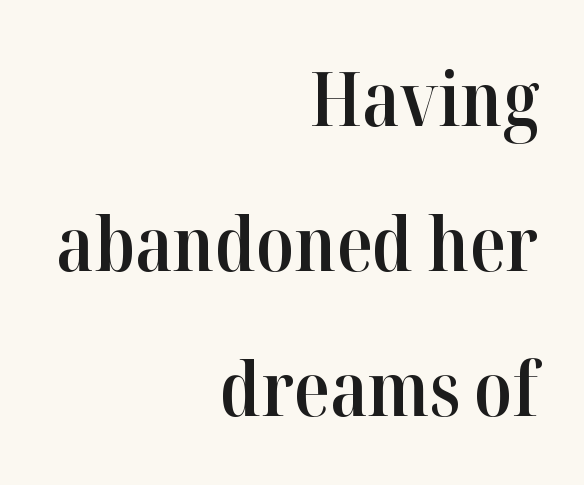
Q: Is the text bold? A: Semi-bold.
Q: Is the text italic (slanted)? A: No, it is upright.
Q: Is the typeface a serif or a sans-serif typeface? A: Serif.
Q: Is the text underlined? A: No.
Q: How is the paragraph aligned? A: Right-aligned.
Q: Is the spacing between letters normal or unusually wide? A: Normal.
Q: Is the spacing between lines tight, normal or loose? A: Loose.
Q: Width (condensed, normal, or wide)? A: Normal.
Q: Stroke contrast? A: High.
Q: x-height? A: Medium.
Q: Monospaced? A: No.
